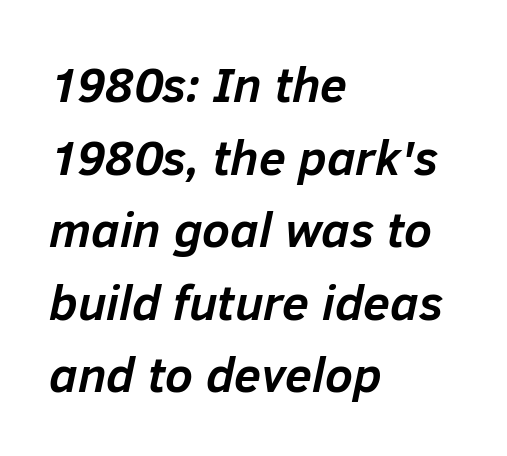
The image shows 49 px semibold type, italic (leaning right); set left-aligned, normal line spacing (1.48x), normal letter spacing, not underlined; low stroke contrast and a medium x-height.
